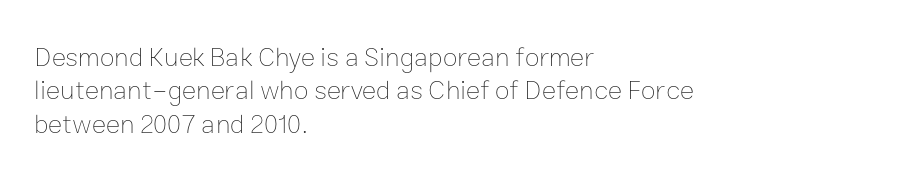
Q: Is the text bold? A: No.
Q: Is the text italic (slanted)? A: No, it is upright.
Q: Is the text underlined? A: No.
Q: How is the paragraph aligned? A: Left-aligned.
Q: Is the spacing between letters normal or unusually wide? A: Normal.
